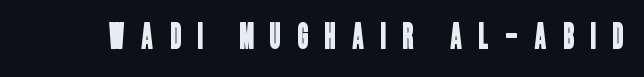
{"serif": "no", "width": "condensed", "stroke_contrast": "low", "x_height": "large", "monospaced": "no", "underline": "no", "letter_spacing": "wide", "letter_spacing_em": 0.49, "glyph_px": 34}
